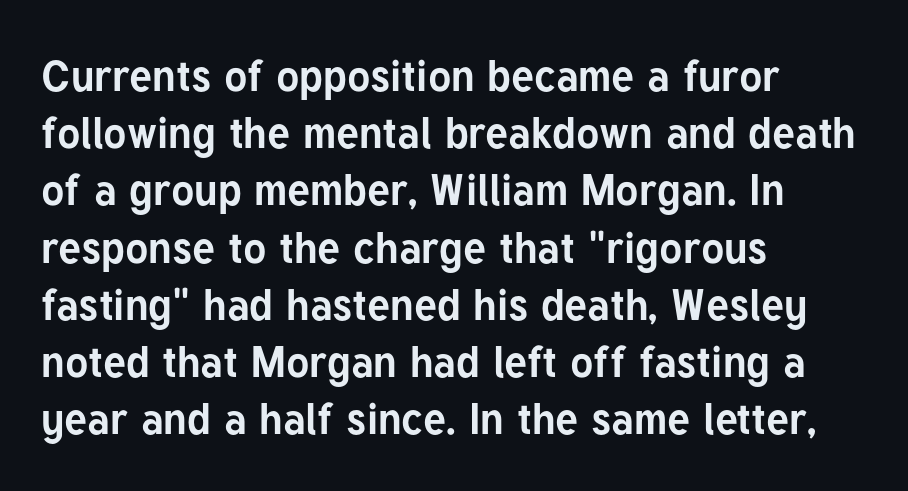
{"serif": "no", "italic": "no", "bold": "yes", "weight": "bold", "width": "normal", "stroke_contrast": "low", "x_height": "medium", "monospaced": "no", "underline": "no", "align": "left", "line_spacing": "normal", "line_spacing_ratio": 1.33, "letter_spacing": "normal", "letter_spacing_em": 0.0, "glyph_px": 43}
